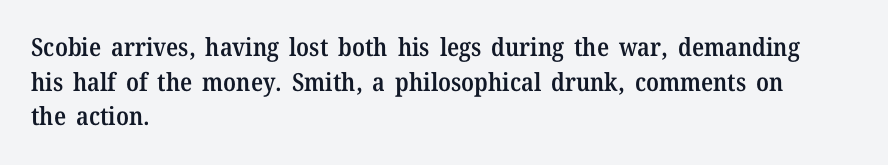
Quick note: underline off. The block of text has a typical density, with ordinary space between rows. Does the lettering tilt? It doesn't — this is upright. Characters follow at the spacing the type designer built in.
